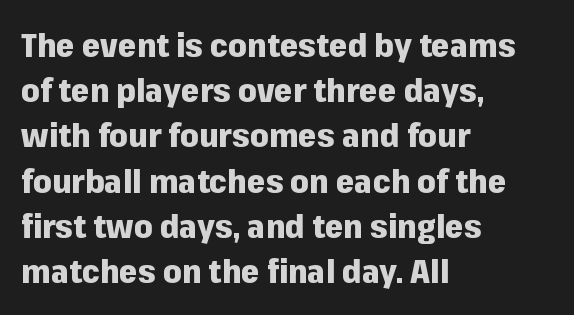
The horizontal fit of the characters is conventional and even. The line-height multiplier appears to be the usual default. Underline: absent. Spacing verdict: proportional, widths tailored to each character.
